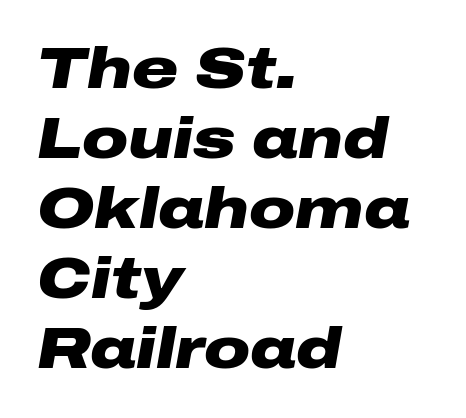
{"italic": "yes", "lean": "right", "slant_degrees": 10, "bold": "yes", "weight": "heavy", "width": "wide", "stroke_contrast": "low", "x_height": "medium", "monospaced": "no", "underline": "no", "align": "left", "line_spacing_ratio": 1.23, "letter_spacing": "normal", "letter_spacing_em": 0.0, "glyph_px": 57}
